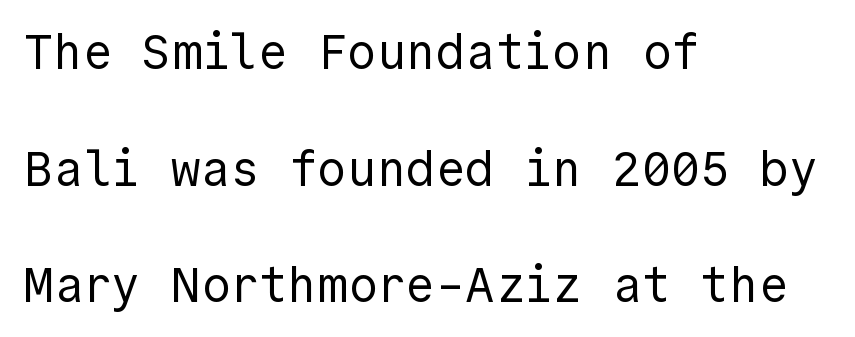
No extra tracking has been applied to these lines. Notice the wide empty band between every row — that's loose leading. Bold? No — there's no thickening of the strokes. The type sits square on the baseline with zero lean.
